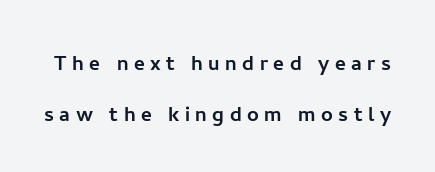
Q: Is the text italic (slanted)? A: No, it is upright.
Q: Is the text underlined? A: No.
Q: Is the spacing between letters normal or unusually wide? A: Unusually wide.
Q: Is the spacing between lines tight, normal or loose? A: Loose.
